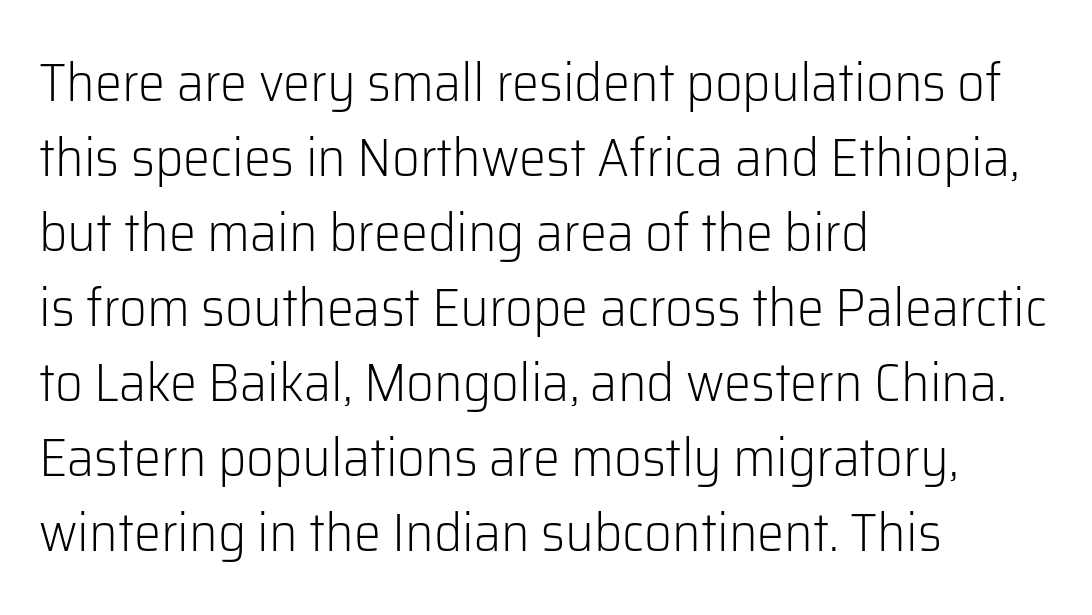
Q: Is the text bold? A: No.
Q: Is the text italic (slanted)? A: No, it is upright.
Q: Is the typeface a serif or a sans-serif typeface? A: Sans-serif.
Q: Is the text underlined? A: No.
Q: How is the paragraph aligned? A: Left-aligned.
Q: Is the spacing between letters normal or unusually wide? A: Normal.
Q: Is the spacing between lines tight, normal or loose? A: Normal.
Q: Width (condensed, normal, or wide)? A: Normal.
Q: Stroke contrast? A: Low.
Q: x-height? A: Medium.
Q: Monospaced? A: No.
